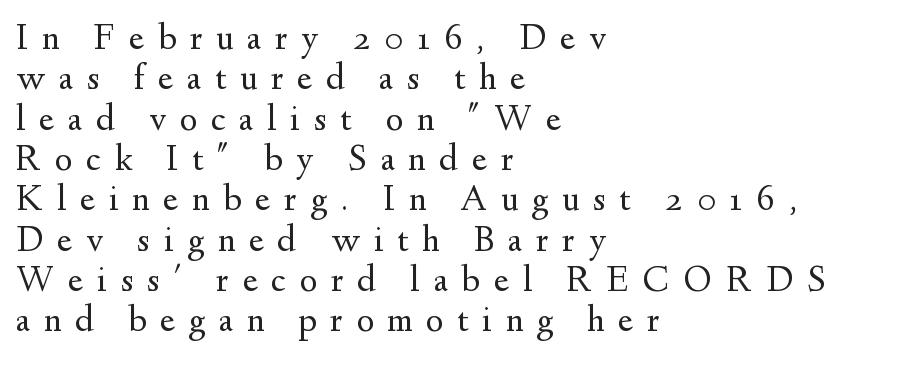
Q: Is the text bold? A: No.
Q: Is the text italic (slanted)? A: No, it is upright.
Q: Is the typeface a serif or a sans-serif typeface? A: Serif.
Q: Is the text underlined? A: No.
Q: How is the paragraph aligned? A: Left-aligned.
Q: Is the spacing between letters normal or unusually wide? A: Unusually wide.
Q: Is the spacing between lines tight, normal or loose? A: Tight.
Q: Width (condensed, normal, or wide)? A: Normal.
Q: Stroke contrast? A: Medium.
Q: x-height? A: Small.
Q: Monospaced? A: No.
